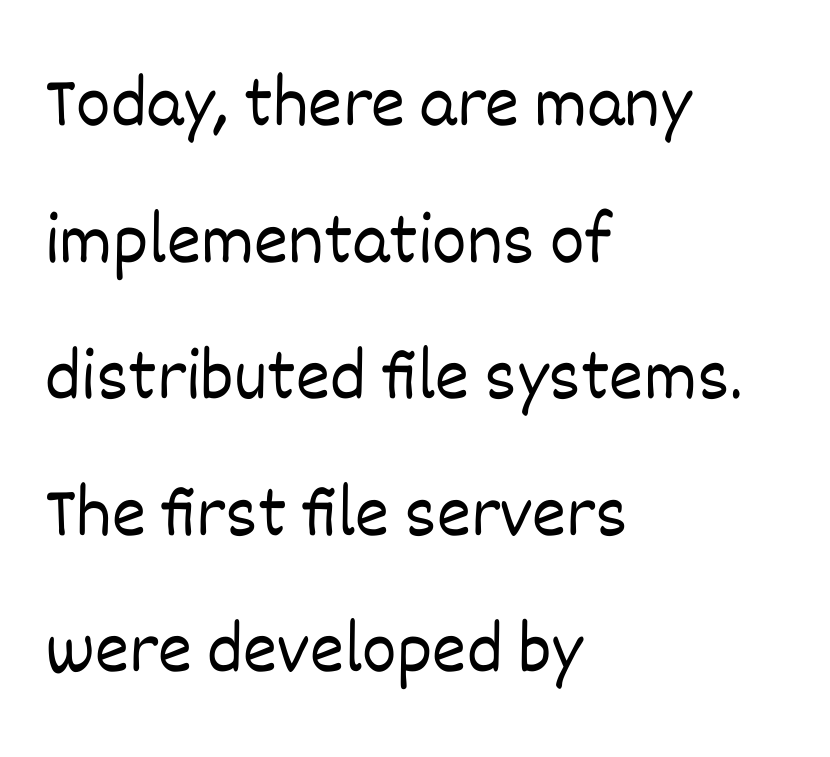
In terms of posture, this sample is upright. These glyphs show unthickened strokes, regular width or finer. Has an underline been added? It has not. You could not count columns in this text — the font is proportionally spaced.
